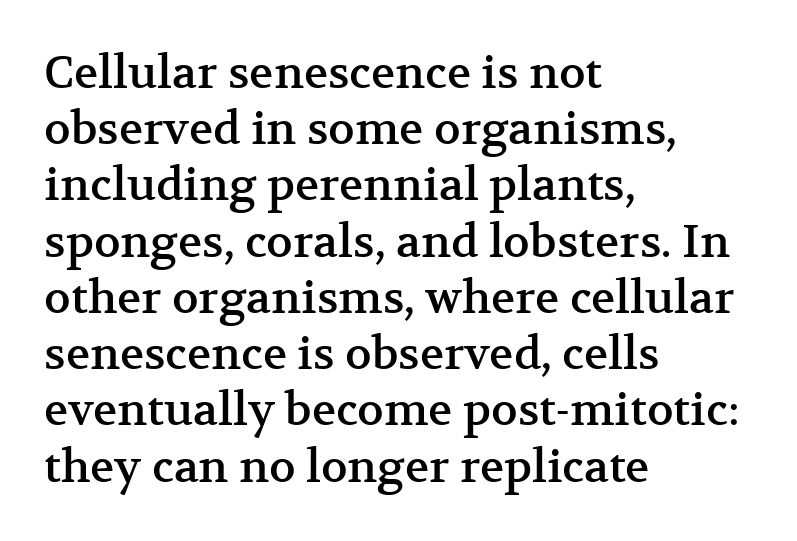
The image shows 45 px serif type, upright; set left-aligned, normal line spacing (1.25x), normal letter spacing, not underlined; medium stroke contrast and a medium x-height.
